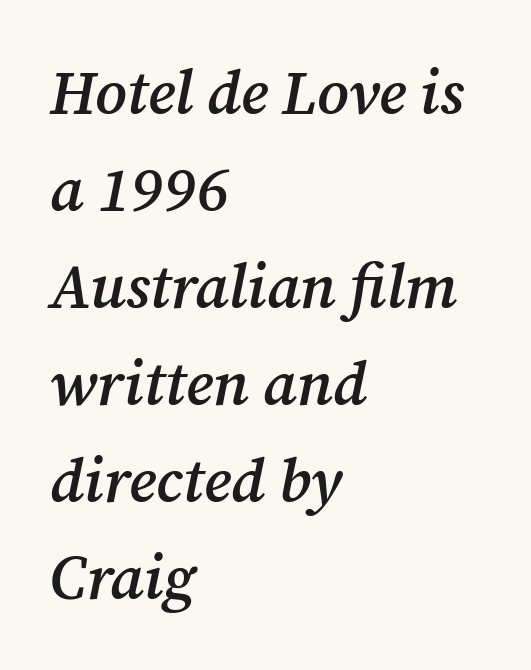
Q: Is the text bold? A: Semi-bold.
Q: Is the text italic (slanted)? A: Yes, it leans right by about 12 degrees.
Q: Is the typeface a serif or a sans-serif typeface? A: Serif.
Q: Is the text underlined? A: No.
Q: How is the paragraph aligned? A: Left-aligned.
Q: Is the spacing between letters normal or unusually wide? A: Normal.
Q: Is the spacing between lines tight, normal or loose? A: Normal.
Q: Width (condensed, normal, or wide)? A: Normal.
Q: Stroke contrast? A: Medium.
Q: x-height? A: Medium.
Q: Monospaced? A: No.
